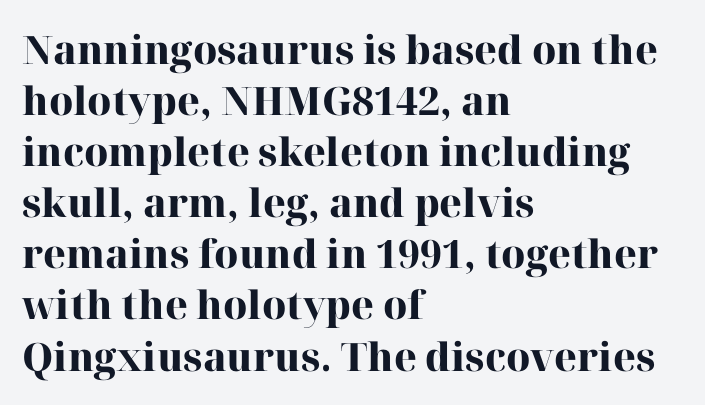
Caption: multi-line text, flush left, ragged right. Spacing verdict: proportional, widths tailored to each character. The space between consecutive lines is moderate. Quick note: not italic, upright. Nothing unusual about the tracking: characters are spaced as the font intends.
